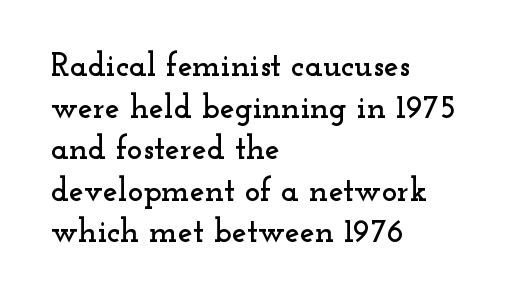
The image shows 33 px wide serif type, upright; set left-aligned, normal line spacing (1.26x), normal letter spacing, not underlined; low stroke contrast and a small x-height.
